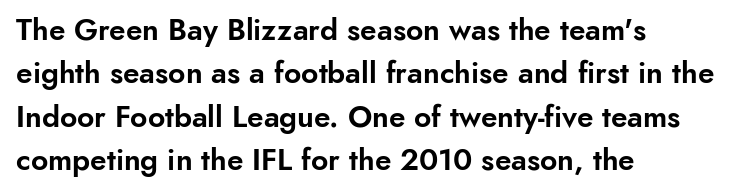
The image shows 30 px sans-serif type, upright; set left-aligned, normal line spacing (1.45x), normal letter spacing, not underlined; low stroke contrast and a small x-height.
